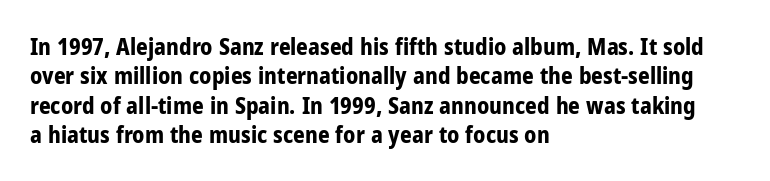
The image shows 23 px bold type, upright; set left-aligned, normal line spacing (1.28x), normal letter spacing, not underlined.
